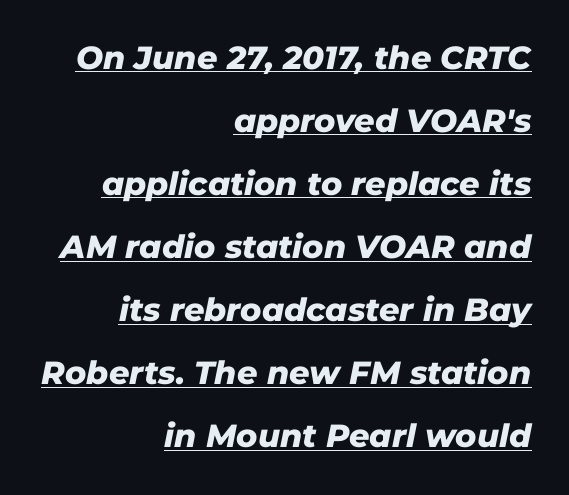
{"italic": "yes", "lean": "right", "slant_degrees": 11, "bold": "yes", "weight": "heavy", "width": "normal", "stroke_contrast": "low", "x_height": "medium", "monospaced": "no", "underline": "yes", "align": "right", "line_spacing": "loose", "line_spacing_ratio": 1.97, "letter_spacing": "normal", "letter_spacing_em": 0.0, "glyph_px": 32}
